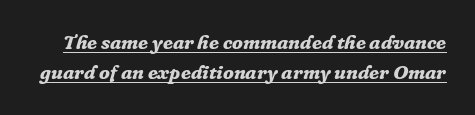
Each line of the rendering has a horizontal stroke beneath the glyphs. Honestly, the letter spacing is just normal — you wouldn't notice it. How heavy is the stroke? Heavy — this is a bold. The font's italic variant was chosen for this text. Reading down the column, the eye jumps a familiar distance to each next line.
